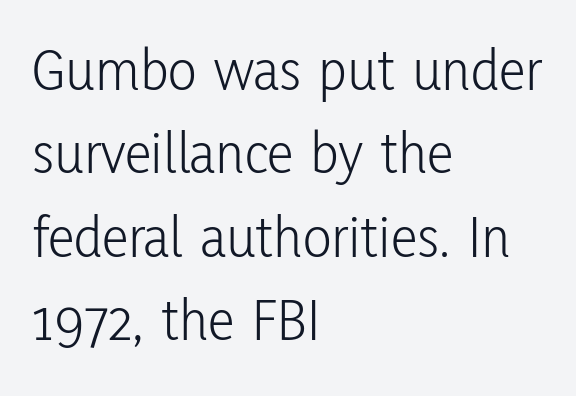
Honestly, the letter spacing is just normal — you wouldn't notice it. Character widths vary here, with narrow letters taking less room than wide ones. No heavy texture on the line: the type isn't bold. One glance says typical: line gaps are just what's usual. Serif or sans? Sans — the stroke terminals are bare. The glyphs are unaccompanied by any horizontal stroke below them.
